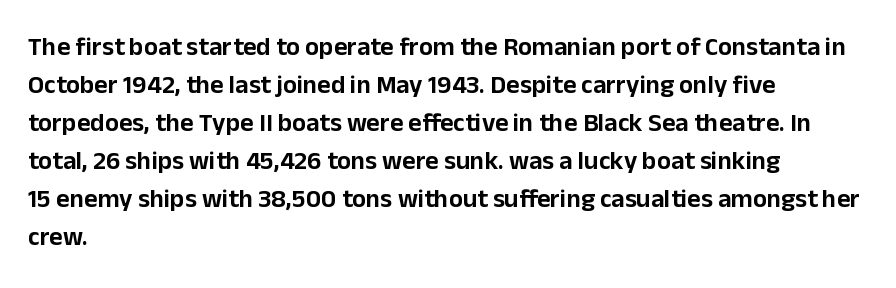
Vertical strokes here are truly vertical. Inter-character spacing is left at the font's built-in metrics. Beneath every word, the page is bare. The typesetter chose a ragged-right arrangement here. Quick note: interline space is typical.
